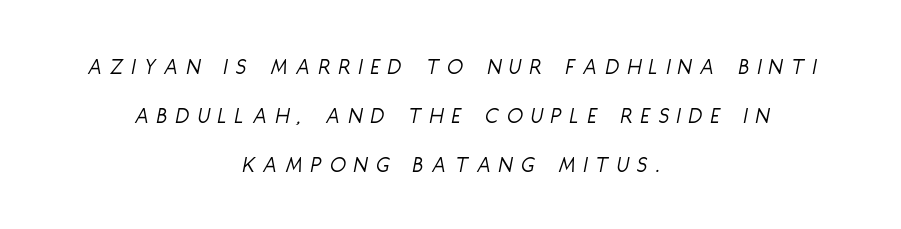
{"italic": "yes", "lean": "right", "slant_degrees": 11, "bold": "no", "underline": "no", "align": "center", "line_spacing": "loose", "line_spacing_ratio": 2.13, "letter_spacing": "wide", "letter_spacing_em": 0.38, "glyph_px": 23}
